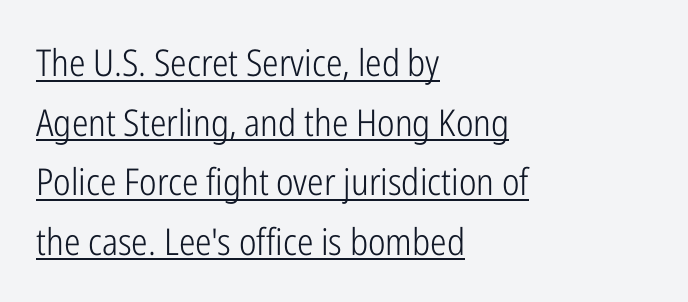
Q: Is the text bold? A: No.
Q: Is the text italic (slanted)? A: No, it is upright.
Q: Is the typeface a serif or a sans-serif typeface? A: Sans-serif.
Q: Is the text underlined? A: Yes.
Q: How is the paragraph aligned? A: Left-aligned.
Q: Is the spacing between letters normal or unusually wide? A: Normal.
Q: Is the spacing between lines tight, normal or loose? A: Normal.
Q: Width (condensed, normal, or wide)? A: Condensed.
Q: Stroke contrast? A: Low.
Q: x-height? A: Medium.
Q: Monospaced? A: No.
